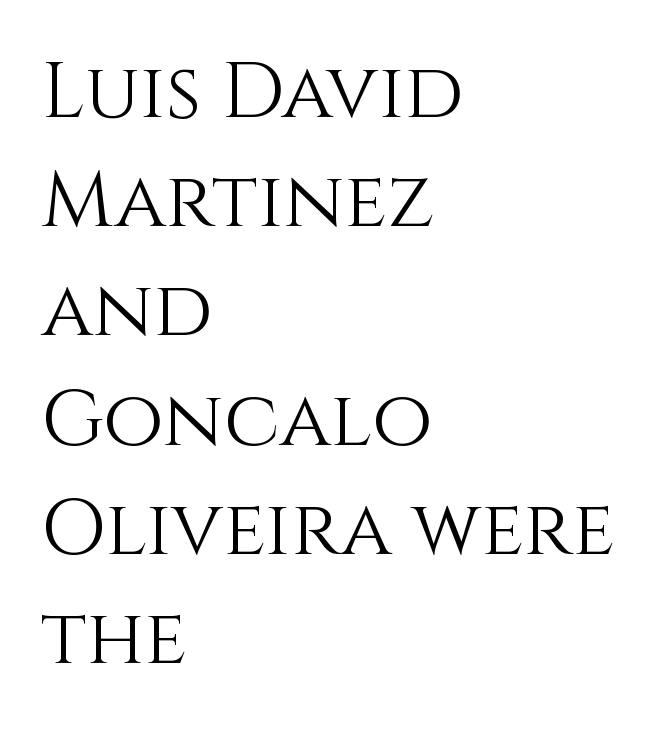
The image shows 78 px light type, upright; set left-aligned, normal line spacing (1.4x), normal letter spacing, not underlined; a large x-height.
